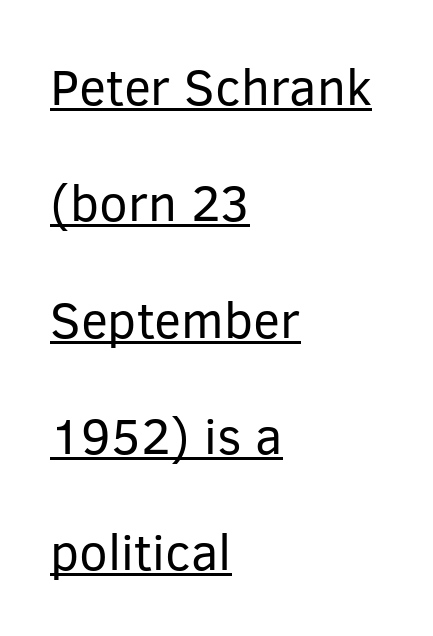
Q: Is the text bold? A: No.
Q: Is the text italic (slanted)? A: No, it is upright.
Q: Is the typeface a serif or a sans-serif typeface? A: Sans-serif.
Q: Is the text underlined? A: Yes.
Q: How is the paragraph aligned? A: Left-aligned.
Q: Is the spacing between letters normal or unusually wide? A: Normal.
Q: Is the spacing between lines tight, normal or loose? A: Loose.
Q: Width (condensed, normal, or wide)? A: Normal.
Q: Stroke contrast? A: Low.
Q: x-height? A: Medium.
Q: Monospaced? A: No.
